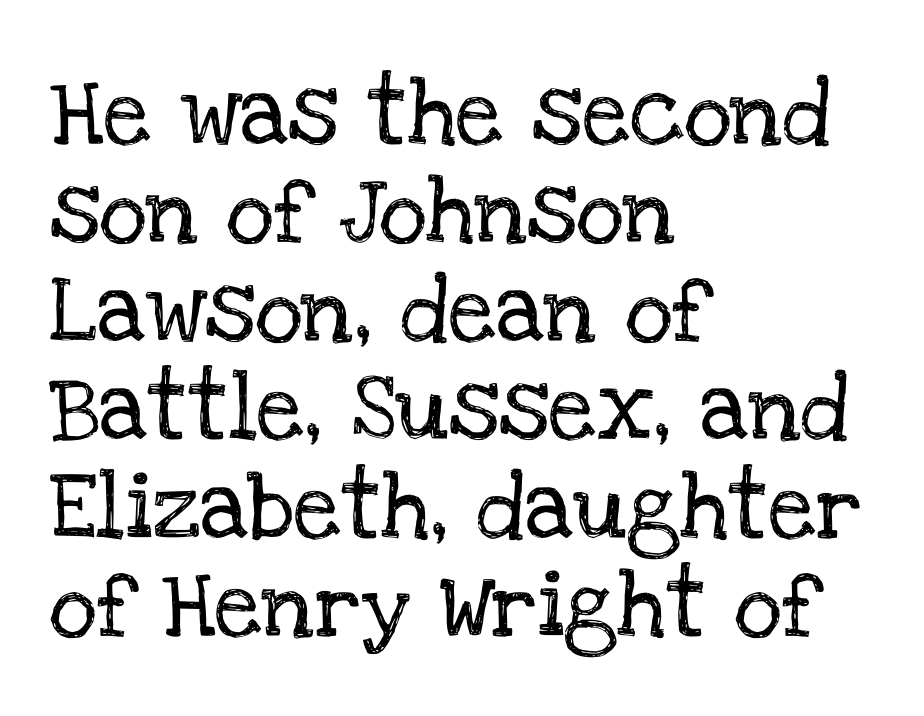
Q: Is the text italic (slanted)? A: No, it is upright.
Q: Is the typeface a serif or a sans-serif typeface? A: Serif.
Q: Is the text underlined? A: No.
Q: How is the paragraph aligned? A: Left-aligned.
Q: Is the spacing between letters normal or unusually wide? A: Normal.
Q: Is the spacing between lines tight, normal or loose? A: Normal.
Q: Width (condensed, normal, or wide)? A: Normal.
Q: Stroke contrast? A: Low.
Q: x-height? A: Large.
Q: Monospaced? A: No.
